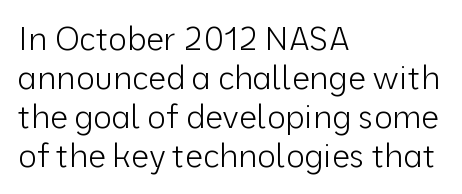
Q: Is the text bold? A: No.
Q: Is the text italic (slanted)? A: No, it is upright.
Q: Is the typeface a serif or a sans-serif typeface? A: Sans-serif.
Q: Is the text underlined? A: No.
Q: How is the paragraph aligned? A: Left-aligned.
Q: Is the spacing between letters normal or unusually wide? A: Normal.
Q: Width (condensed, normal, or wide)? A: Normal.
Q: Stroke contrast? A: Low.
Q: x-height? A: Medium.
Q: Monospaced? A: No.
